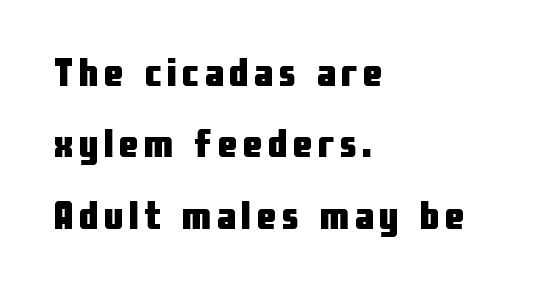
The image shows 39 px heavy, condensed sans-serif type, upright; set left-aligned, line spacing 1.83x, not underlined; low stroke contrast and a medium x-height.
